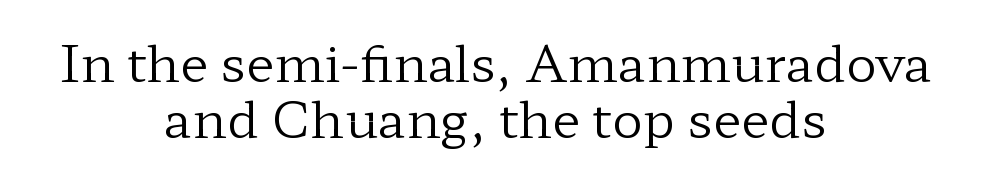
Q: Is the text bold? A: No.
Q: Is the text italic (slanted)? A: No, it is upright.
Q: Is the typeface a serif or a sans-serif typeface? A: Serif.
Q: Is the text underlined? A: No.
Q: How is the paragraph aligned? A: Centered.
Q: Is the spacing between letters normal or unusually wide? A: Normal.
Q: Is the spacing between lines tight, normal or loose? A: Tight.
Q: Width (condensed, normal, or wide)? A: Wide.
Q: Stroke contrast? A: Low.
Q: x-height? A: Medium.
Q: Monospaced? A: No.
